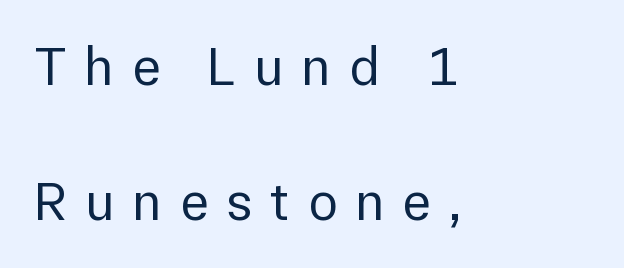
The image shows 55 px regular-weight sans-serif type, upright; set left-aligned, loose line spacing (2.45x), unusually wide letter spacing (+0.32 em), not underlined; a medium x-height.
